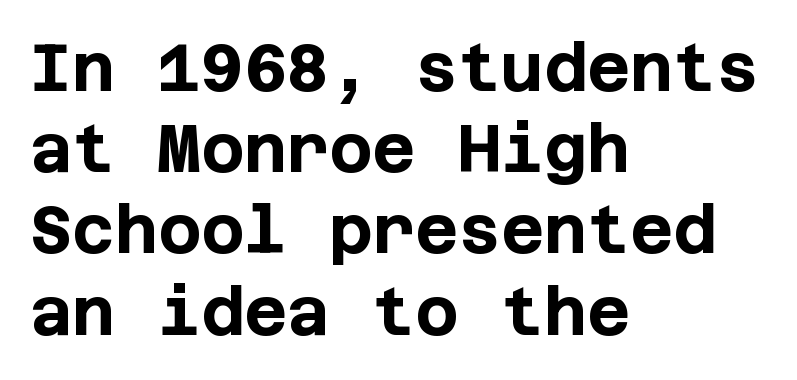
Q: Is the text bold? A: Yes.
Q: Is the text italic (slanted)? A: No, it is upright.
Q: Is the typeface a serif or a sans-serif typeface? A: Sans-serif.
Q: Is the text underlined? A: No.
Q: How is the paragraph aligned? A: Left-aligned.
Q: Is the spacing between letters normal or unusually wide? A: Normal.
Q: Width (condensed, normal, or wide)? A: Normal.
Q: Stroke contrast? A: Low.
Q: x-height? A: Large.
